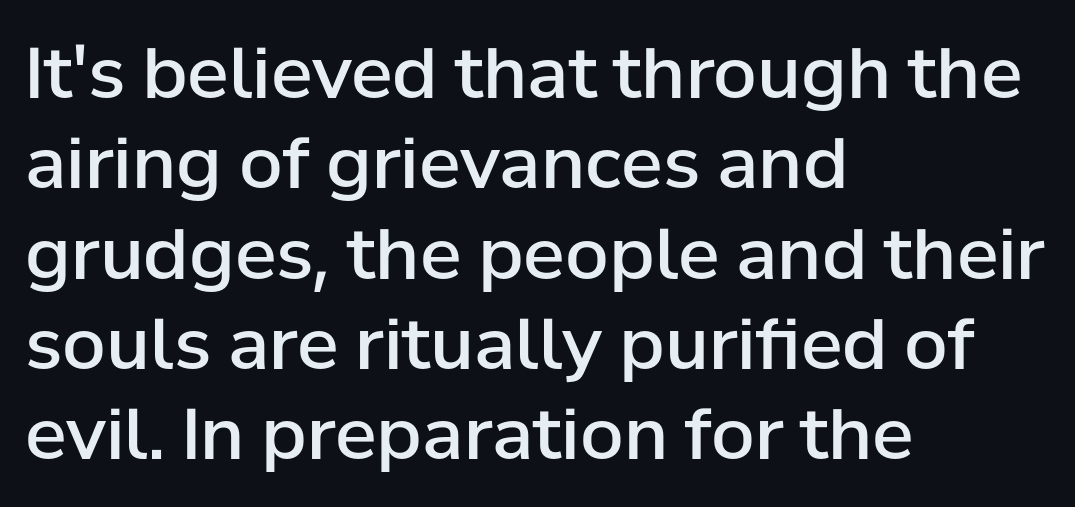
The image shows 70 px semibold sans-serif type, upright; set left-aligned, normal line spacing (1.29x), normal letter spacing, not underlined; low stroke contrast and a medium x-height.
